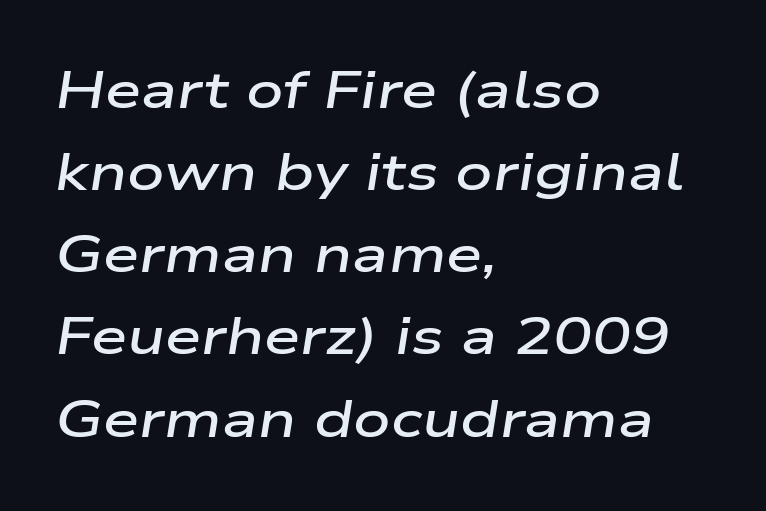
{"italic": "yes", "lean": "right", "slant_degrees": 9, "bold": "semi", "weight": "semibold", "width": "wide", "stroke_contrast": "low", "x_height": "medium", "monospaced": "no", "underline": "no", "align": "left", "line_spacing": "normal", "line_spacing_ratio": 1.58, "letter_spacing": "normal", "letter_spacing_em": 0.0, "glyph_px": 52}
